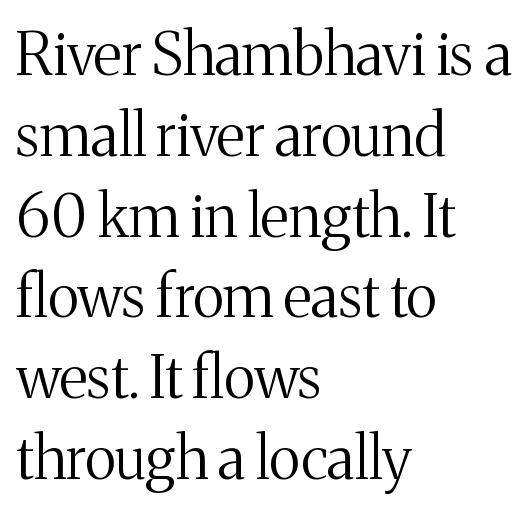
The image shows 59 px regular-weight serif type, upright; set left-aligned, normal line spacing (1.37x), normal letter spacing, not underlined; medium stroke contrast and a medium x-height.
